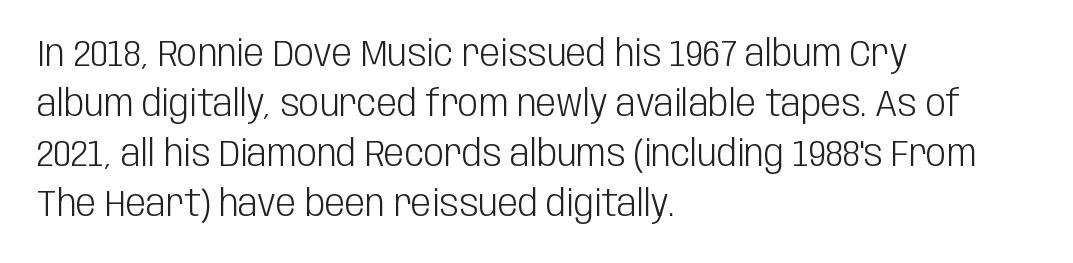
The image shows 36 px light, condensed sans-serif type, upright; set left-aligned, normal line spacing (1.39x), normal letter spacing, not underlined; low stroke contrast and a large x-height.
